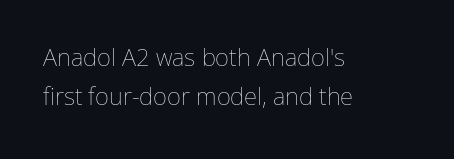
{"italic": "no", "bold": "no", "underline": "no", "align": "left", "line_spacing": "normal", "line_spacing_ratio": 1.64, "letter_spacing": "normal", "letter_spacing_em": 0.0, "glyph_px": 24}
